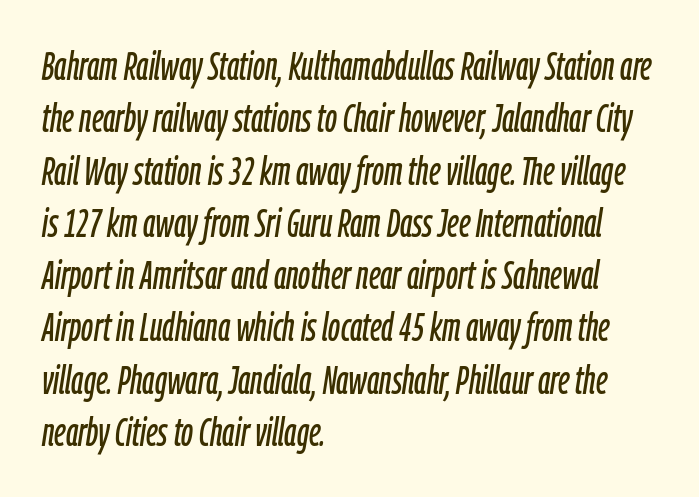
The image shows 39 px condensed type, italic (leaning right); set left-aligned, normal line spacing (1.34x), normal letter spacing, not underlined; low stroke contrast and a medium x-height.
